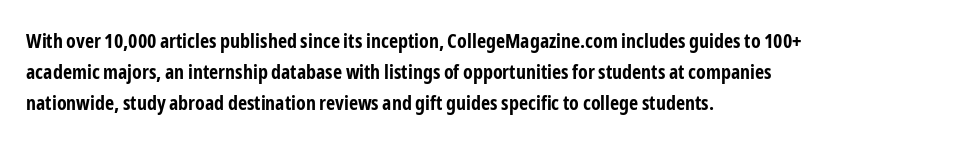
The image shows 20 px bold type, upright; set left-aligned, normal line spacing (1.56x), normal letter spacing, not underlined.
